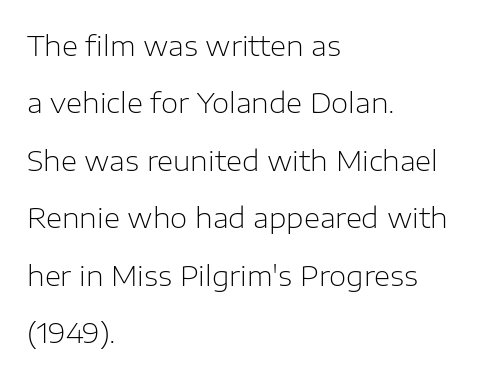
{"serif": "no", "italic": "no", "bold": "no", "weight": "light", "width": "normal", "stroke_contrast": "low", "x_height": "medium", "monospaced": "no", "underline": "no", "align": "left", "line_spacing": "loose", "line_spacing_ratio": 2.05, "letter_spacing": "normal", "letter_spacing_em": 0.0, "glyph_px": 28}
